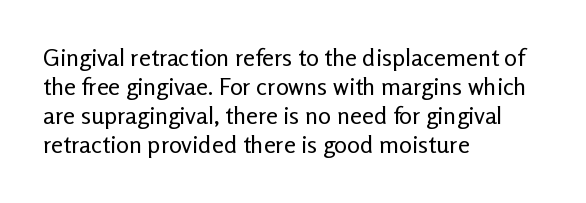
The strokes carry an ordinary text weight at most. Default kerning and tracking; the words read as compact shapes. The gap between lines stays unmarked. Does the lettering tilt? It doesn't — this is upright.
